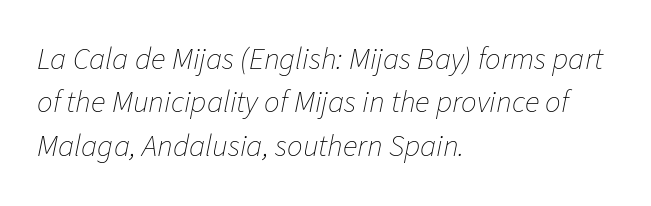
The image shows 31 px thin type, italic (leaning right); set left-aligned, normal line spacing (1.4x), normal letter spacing, not underlined; low stroke contrast and a medium x-height.
